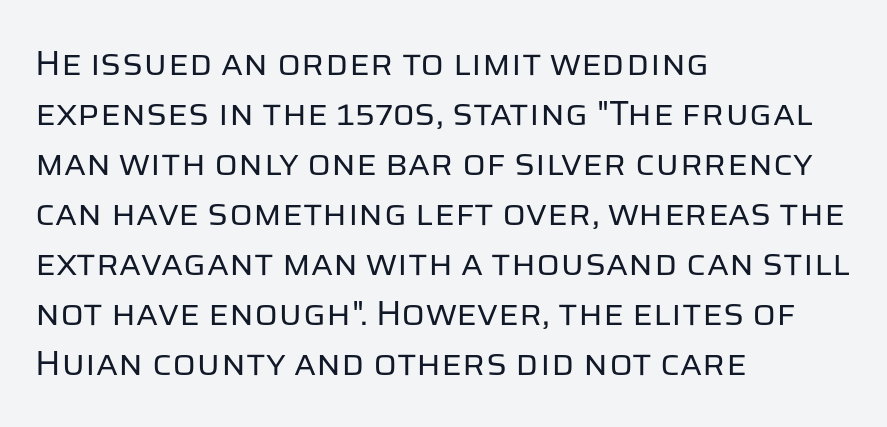
The image shows 35 px regular-weight sans-serif type, upright; set left-aligned, normal line spacing (1.43x), normal letter spacing, not underlined; low stroke contrast and a large x-height.
